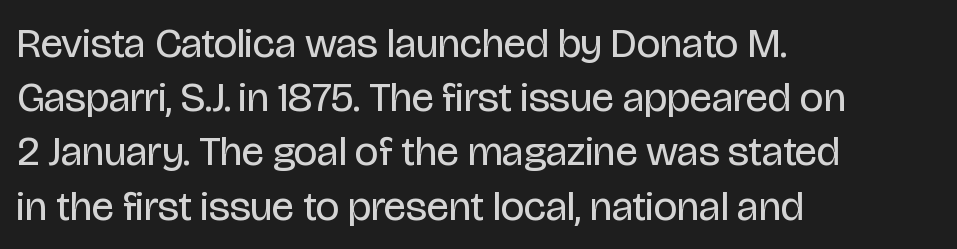
The image shows 42 px regular-weight, condensed sans-serif type, upright; set left-aligned, normal line spacing (1.29x), normal letter spacing, not underlined; low stroke contrast and a large x-height.
